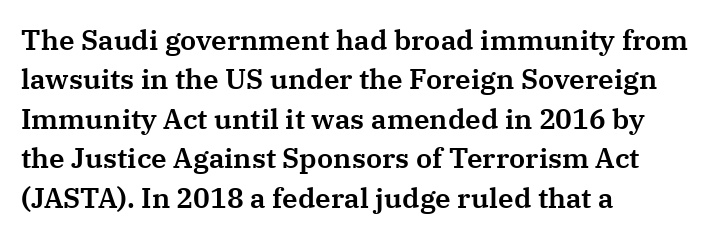
The image shows 28 px serif type, upright; set left-aligned, normal line spacing (1.41x), normal letter spacing, not underlined; medium stroke contrast and a medium x-height.
